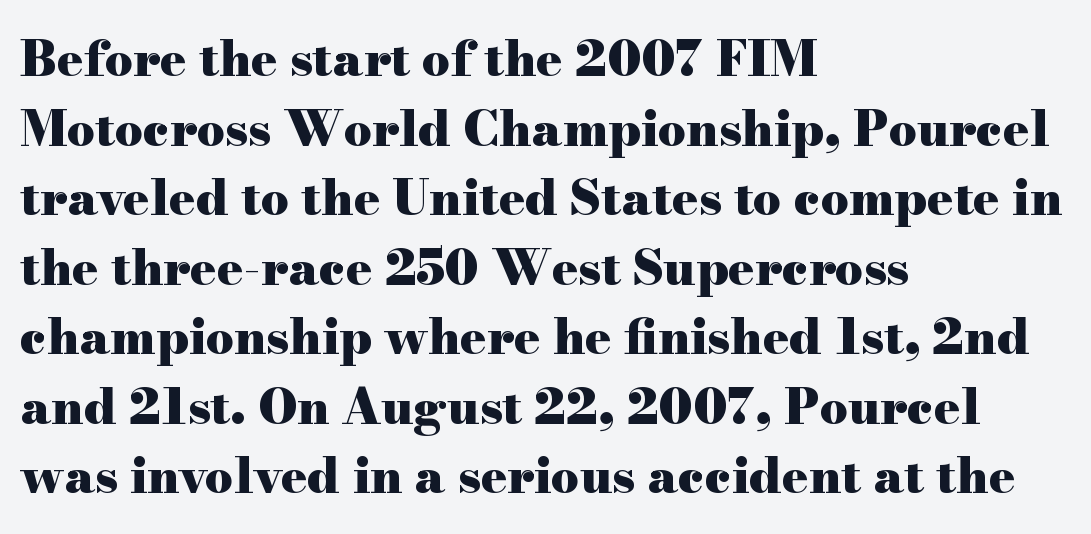
The image shows 49 px heavy, wide serif type, upright; set left-aligned, normal line spacing (1.42x), normal letter spacing, not underlined; high stroke contrast and a small x-height.
